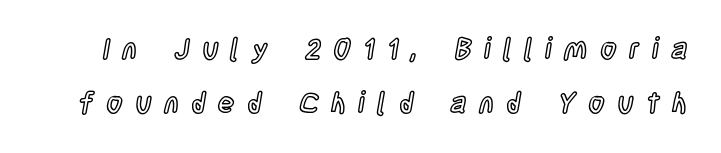
The image shows 28 px condensed type; set loose line spacing (1.92x), unusually wide letter spacing (+0.45 em), not underlined; a large x-height.
